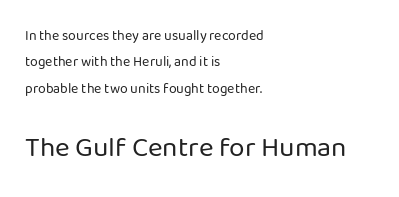
{"serif": "no", "italic": "no", "bold": "no", "weight": "regular", "width": "normal", "stroke_contrast": "low", "x_height": "medium", "monospaced": "no", "underline": "no", "align": "left", "line_spacing_ratio": 1.88, "letter_spacing": "normal", "letter_spacing_em": 0.0, "larger_block": "second", "size_ratio": 2.0, "glyph_px": 28}
